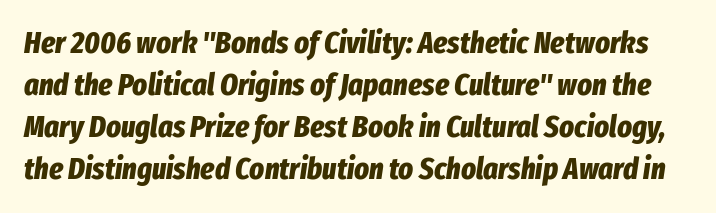
Q: Is the text bold? A: Yes.
Q: Is the text italic (slanted)? A: Yes, it leans right by about 8 degrees.
Q: Is the text underlined? A: No.
Q: Is the spacing between letters normal or unusually wide? A: Normal.
Q: Is the spacing between lines tight, normal or loose? A: Normal.
Q: Width (condensed, normal, or wide)? A: Condensed.
Q: Stroke contrast? A: Low.
Q: x-height? A: Medium.
Q: Monospaced? A: No.
